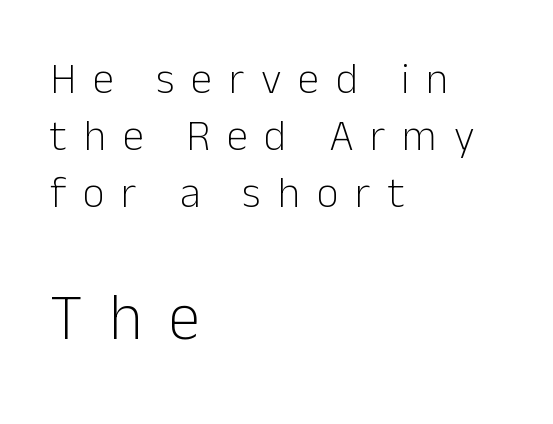
Q: Is the text bold? A: No.
Q: Is the text italic (slanted)? A: No, it is upright.
Q: Is the typeface a serif or a sans-serif typeface? A: Sans-serif.
Q: Is the text underlined? A: No.
Q: How is the paragraph aligned? A: Left-aligned.
Q: Is the spacing between letters normal or unusually wide? A: Unusually wide.
Q: Is the spacing between lines tight, normal or loose? A: Normal.
Q: Which block of text is set in a larger size, the first (top) or the second (bottom)? A: The second (bottom) one.
Q: Width (condensed, normal, or wide)? A: Normal.
Q: Stroke contrast? A: Low.
Q: x-height? A: Medium.
Q: Monospaced? A: No.
